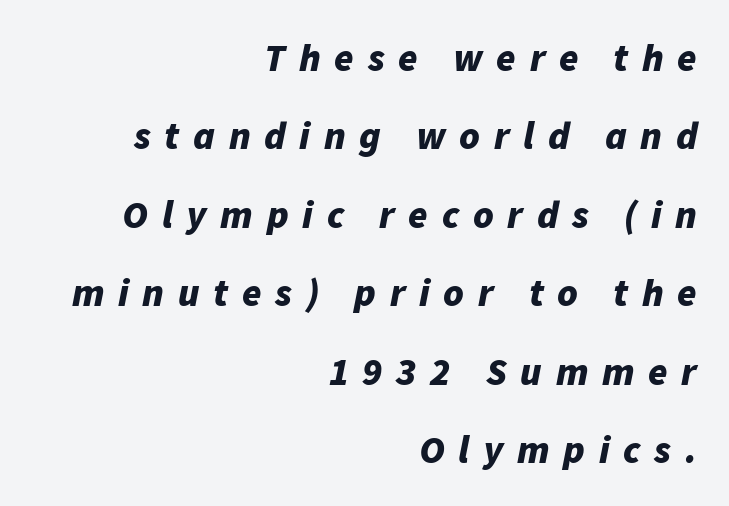
The whole block is typeset with a tilt. Here the glyphs are tracked loosely, breaking word shapes into spaced letters. Is this a fixed-width face? No — the glyphs have proportional, varying widths. Compared with a flush-left layout, this one pins lines to the opposite, right side. On the weight axis this lands at bold, roughly 700. Decoration check: the copy has no underline.
